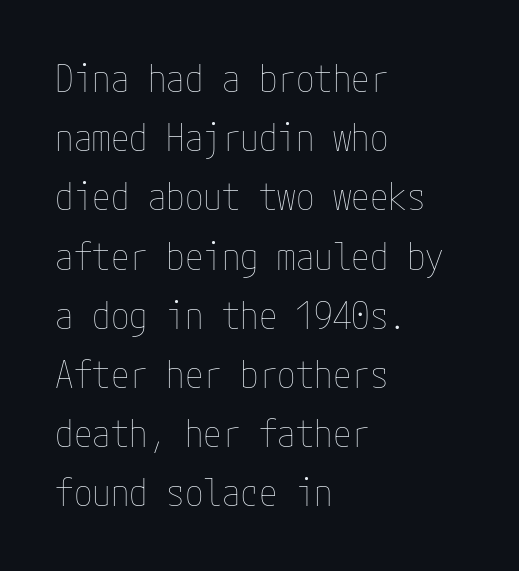
Glance below the letters and you will spot only blank space. The paragraph has a hard left edge and a soft right edge. Upright lettering throughout. Compared with a typical body face, this is equally light or lighter still. The leading is moderate, giving the passage an even texture.
